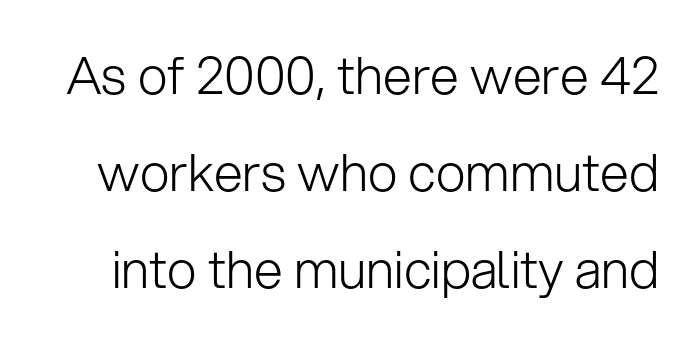
Q: Is the text bold? A: No.
Q: Is the text italic (slanted)? A: No, it is upright.
Q: Is the typeface a serif or a sans-serif typeface? A: Sans-serif.
Q: Is the text underlined? A: No.
Q: Is the spacing between letters normal or unusually wide? A: Normal.
Q: Width (condensed, normal, or wide)? A: Normal.
Q: Stroke contrast? A: Low.
Q: x-height? A: Medium.
Q: Monospaced? A: No.
